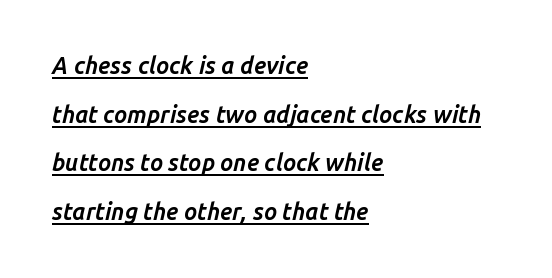
Q: Is the text bold? A: Yes.
Q: Is the text italic (slanted)? A: Yes, it leans right by about 14 degrees.
Q: Is the text underlined? A: Yes.
Q: How is the paragraph aligned? A: Left-aligned.
Q: Is the spacing between letters normal or unusually wide? A: Normal.
Q: Is the spacing between lines tight, normal or loose? A: Loose.
